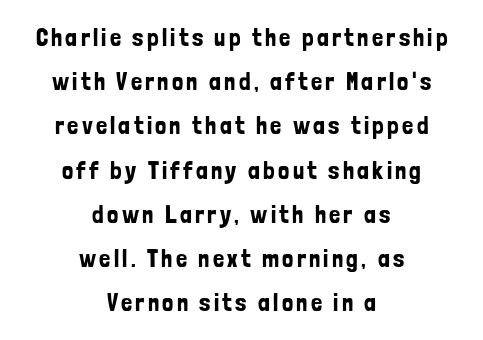
{"italic": "no", "underline": "no", "align": "center", "line_spacing_ratio": 1.77, "glyph_px": 25}
